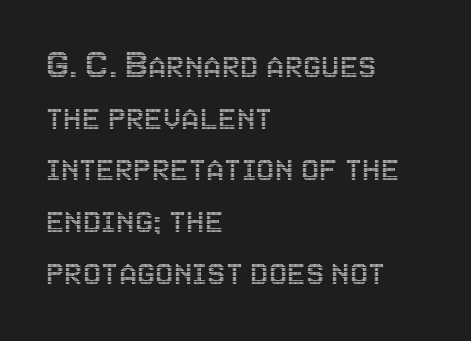
{"italic": "no", "width": "condensed", "x_height": "large", "monospaced": "no", "underline": "no", "align": "left", "line_spacing": "normal", "line_spacing_ratio": 1.26, "letter_spacing": "normal", "letter_spacing_em": 0.0, "glyph_px": 41}
